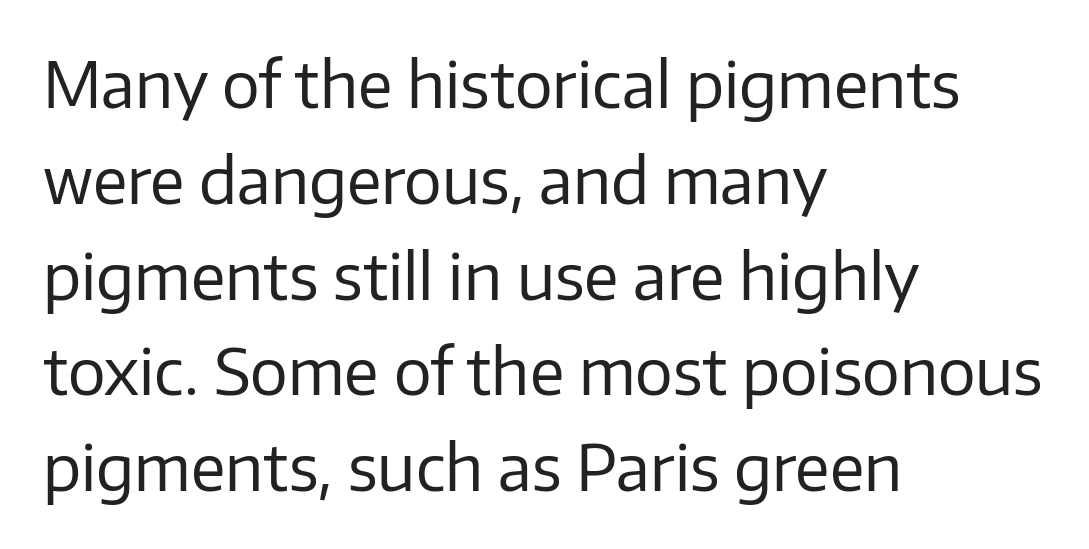
The words here are not underlined. The characters display no serif detailing; their extremities are plain. The letterforms sit shoulder to shoulder at normal distance. This sample has the flowing, uneven cadence of proportional lettering. The lettering holds an erect, upright posture throughout. The characters are drawn with everyday or finer stroke widths.
